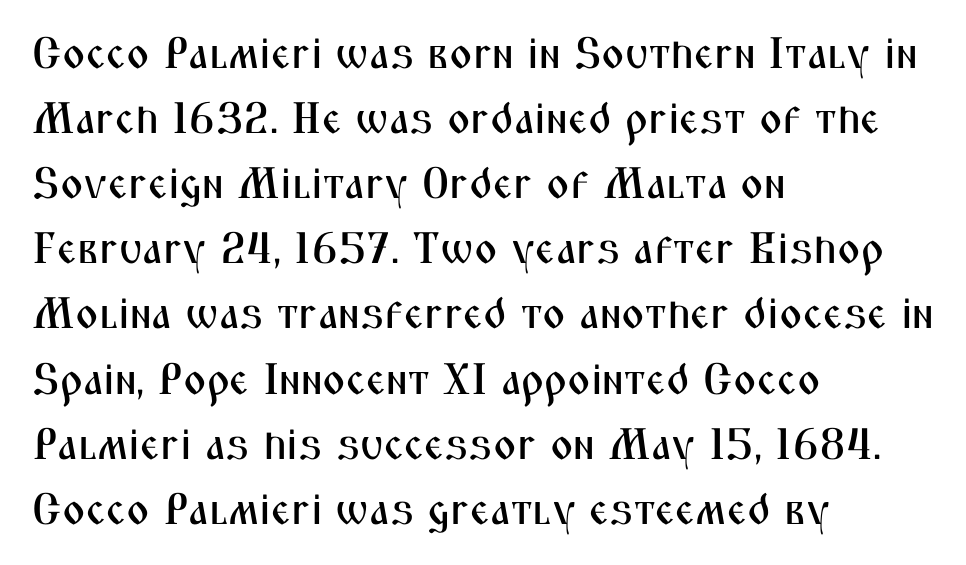
The image shows 44 px condensed sans-serif type, upright; set left-aligned, normal line spacing (1.48x), normal letter spacing, not underlined; medium stroke contrast and a medium x-height.
